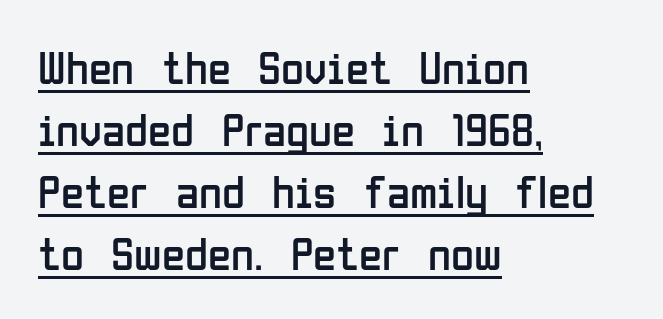
The image shows 47 px regular-weight, condensed sans-serif type, upright; set left-aligned, normal line spacing (1.32x), normal letter spacing, underlined; low stroke contrast and a medium x-height.
